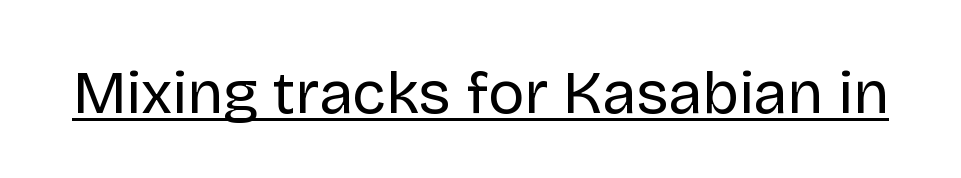
Beneath each row of characters lies a ruled line. The typesetting does not lean heavy: it is not bold. The passage shown is typed in a proportional face where columns would drift. The typography opts for an upright posture over an oblique one. The letters carry no serifs — their stems end cleanly without finishing strokes.
